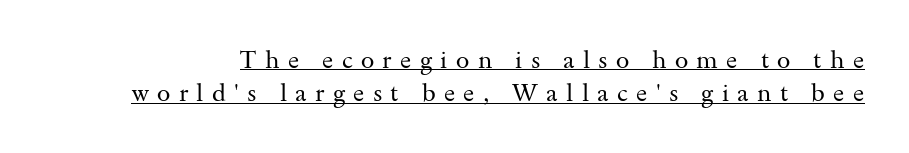
The type is letterspaced generously, with wide tracking. Ordinary non-slanted type is in use. Check the space under the baseline: a stroke is drawn there. Stems here are at most as thick as an everyday book face.
